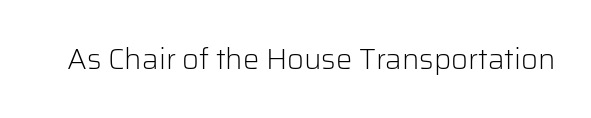
Q: Is the text bold? A: No.
Q: Is the text italic (slanted)? A: No, it is upright.
Q: Is the typeface a serif or a sans-serif typeface? A: Sans-serif.
Q: Is the text underlined? A: No.
Q: Is the spacing between letters normal or unusually wide? A: Normal.
Q: Width (condensed, normal, or wide)? A: Normal.
Q: Stroke contrast? A: Low.
Q: x-height? A: Medium.
Q: Monospaced? A: No.
